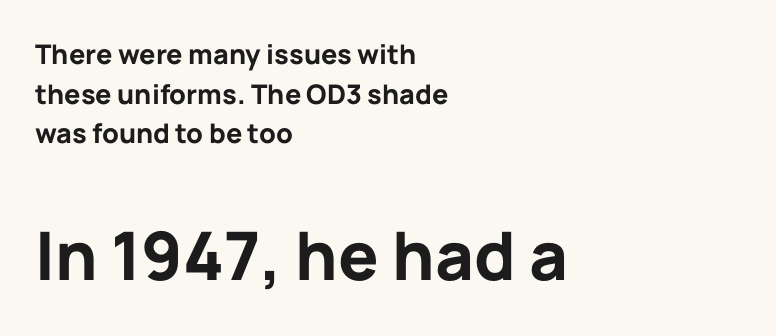
{"serif": "no", "italic": "no", "bold": "yes", "weight": "bold", "width": "normal", "stroke_contrast": "low", "x_height": "medium", "monospaced": "no", "underline": "no", "align": "left", "line_spacing": "normal", "line_spacing_ratio": 1.47, "letter_spacing": "normal", "letter_spacing_em": 0.0, "larger_block": "second", "size_ratio": 2.48, "glyph_px": 67}
